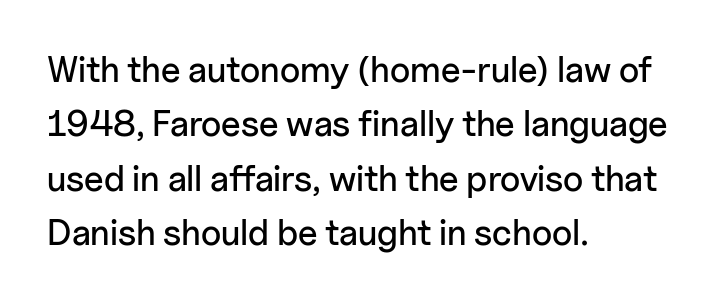
Every row of glyphs begins at an identical x-position on the left. How are the letters spaced? Ordinarily, with no added tracking. Note the varied advance widths — an 'i' is clearly narrower than an 'm'. Lines of text with bare space underneath.
